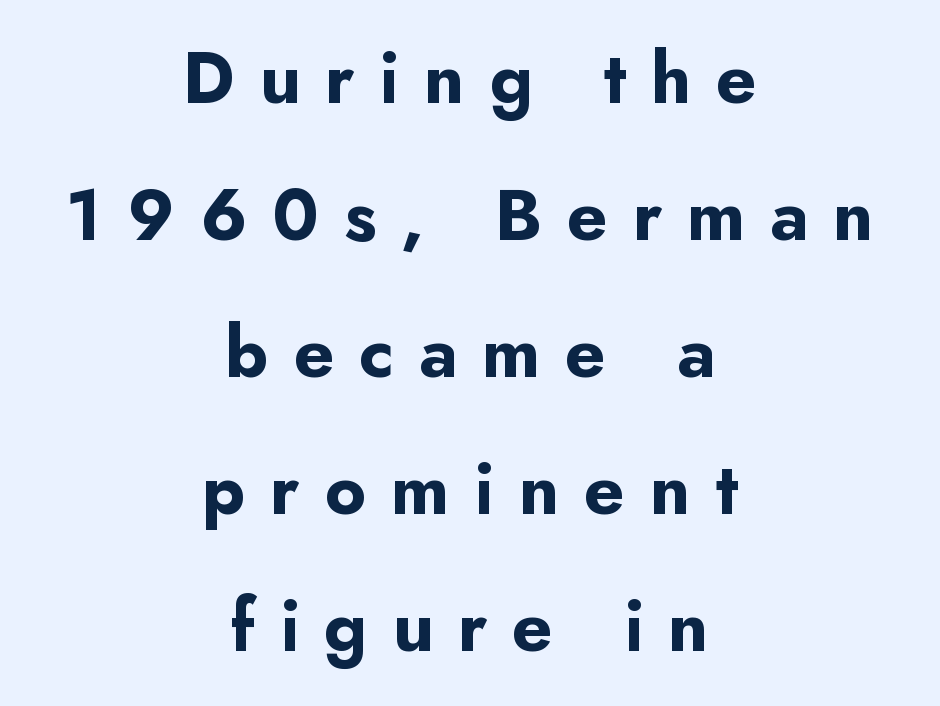
{"serif": "no", "italic": "no", "bold": "yes", "weight": "bold", "width": "normal", "stroke_contrast": "low", "x_height": "small", "monospaced": "no", "underline": "no", "align": "center", "line_spacing": "loose", "line_spacing_ratio": 1.93, "letter_spacing": "wide", "letter_spacing_em": 0.35, "glyph_px": 71}
